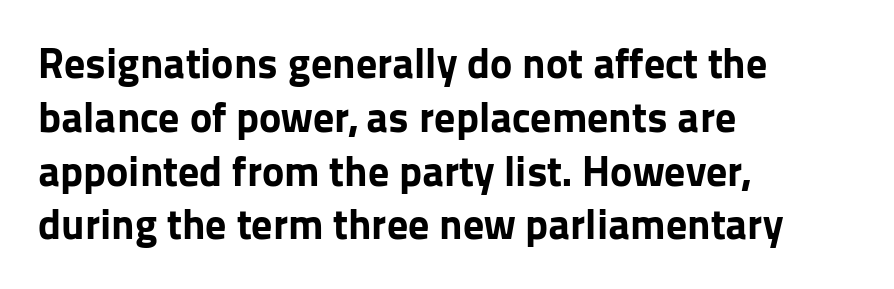
Q: Is the text bold? A: Yes.
Q: Is the text italic (slanted)? A: No, it is upright.
Q: Is the typeface a serif or a sans-serif typeface? A: Sans-serif.
Q: Is the text underlined? A: No.
Q: How is the paragraph aligned? A: Left-aligned.
Q: Is the spacing between letters normal or unusually wide? A: Normal.
Q: Is the spacing between lines tight, normal or loose? A: Normal.
Q: Width (condensed, normal, or wide)? A: Normal.
Q: Stroke contrast? A: Low.
Q: x-height? A: Medium.
Q: Monospaced? A: No.
